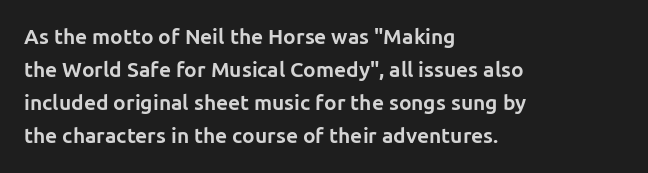
{"italic": "no", "bold": "yes", "underline": "no", "align": "left", "line_spacing": "normal", "line_spacing_ratio": 1.57, "letter_spacing": "normal", "letter_spacing_em": 0.0, "glyph_px": 21}
